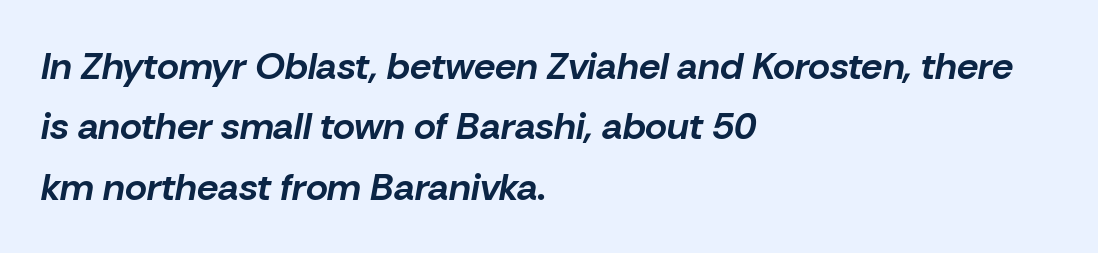
The typography opts for an oblique posture over an upright one. No word sits above an underline. A normal amount of white space separates one row of letters from the next. Nobody touched the tracking dial on this one.
